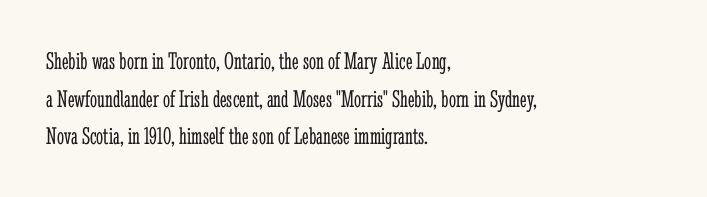
The image shows 25 px text type, upright; set left-aligned, normal line spacing (1.51x), normal letter spacing, not underlined.
